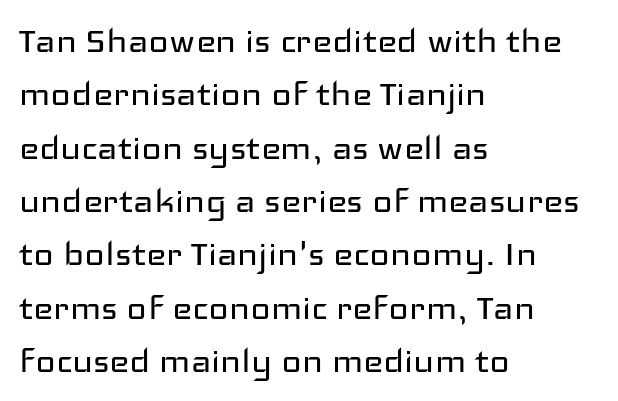
{"serif": "no", "italic": "no", "bold": "no", "weight": "regular", "width": "wide", "stroke_contrast": "low", "x_height": "medium", "monospaced": "no", "underline": "no", "align": "left", "line_spacing_ratio": 1.24, "letter_spacing": "normal", "letter_spacing_em": 0.0, "glyph_px": 43}
